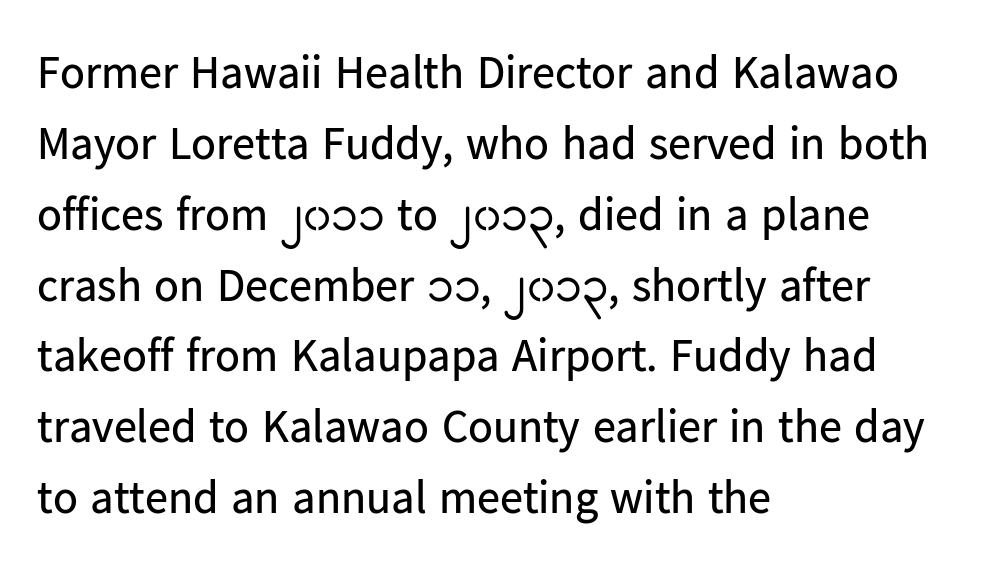
Q: Is the text bold? A: No.
Q: Is the text italic (slanted)? A: No, it is upright.
Q: Is the typeface a serif or a sans-serif typeface? A: Sans-serif.
Q: Is the text underlined? A: No.
Q: How is the paragraph aligned? A: Left-aligned.
Q: Is the spacing between letters normal or unusually wide? A: Normal.
Q: Is the spacing between lines tight, normal or loose? A: Normal.
Q: Width (condensed, normal, or wide)? A: Normal.
Q: Stroke contrast? A: Low.
Q: x-height? A: Medium.
Q: Monospaced? A: No.
